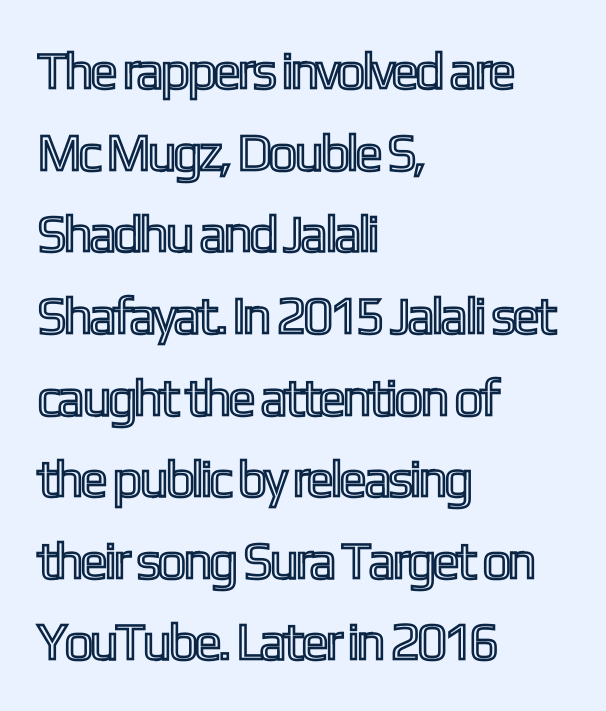
{"italic": "no", "width": "condensed", "x_height": "medium", "monospaced": "no", "underline": "no", "align": "left", "line_spacing": "normal", "line_spacing_ratio": 1.57, "letter_spacing": "normal", "letter_spacing_em": 0.0, "glyph_px": 52}
